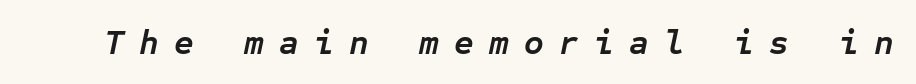
Q: Is the text bold? A: Yes.
Q: Is the text italic (slanted)? A: Yes, it leans right by about 12 degrees.
Q: Is the text underlined? A: No.
Q: Is the spacing between letters normal or unusually wide? A: Unusually wide.
Q: Width (condensed, normal, or wide)? A: Normal.
Q: Stroke contrast? A: Low.
Q: x-height? A: Medium.
Q: Monospaced? A: Yes.
